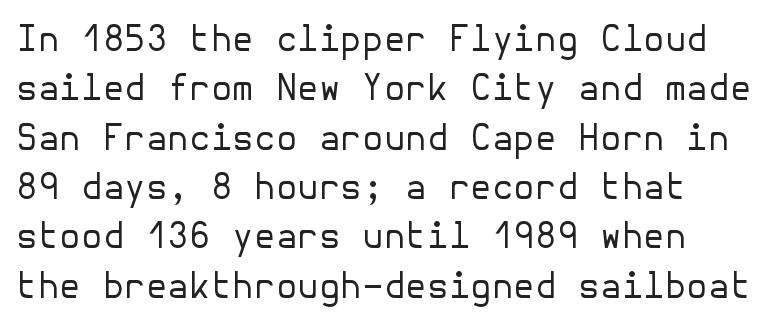
Type without underlining. One glance says typical: line gaps are just what's usual. Summary of weight: not heavy and not bold. Here the glyphs are tracked normally, forming tight word shapes. Do the letters lean? They stand straight. Type style note: lacks serifs.
